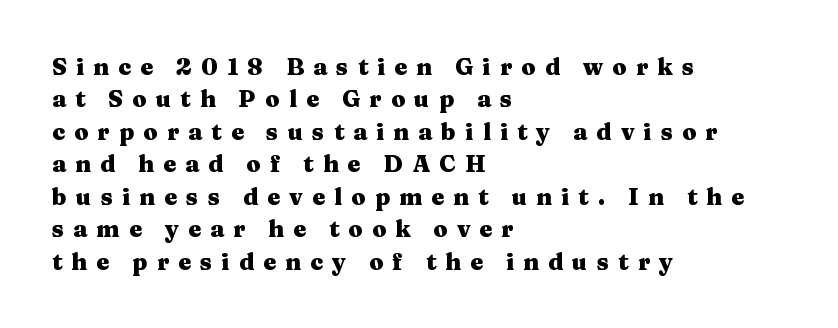
Q: Is the text bold? A: Yes.
Q: Is the text italic (slanted)? A: No, it is upright.
Q: Is the text underlined? A: No.
Q: How is the paragraph aligned? A: Left-aligned.
Q: Is the spacing between letters normal or unusually wide? A: Unusually wide.
Q: Is the spacing between lines tight, normal or loose? A: Normal.
